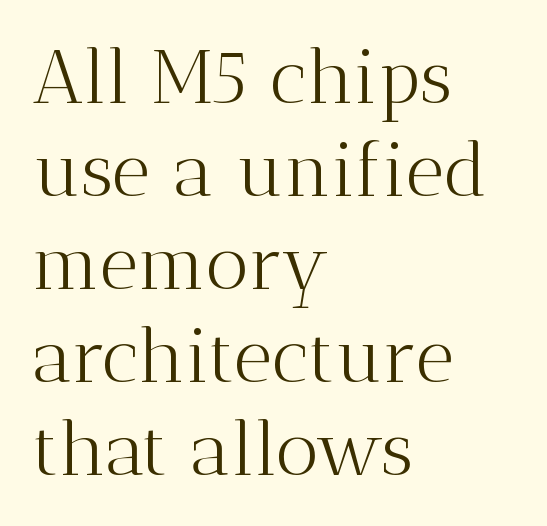
Q: Is the text bold? A: No.
Q: Is the text italic (slanted)? A: No, it is upright.
Q: Is the typeface a serif or a sans-serif typeface? A: Serif.
Q: Is the text underlined? A: No.
Q: How is the paragraph aligned? A: Left-aligned.
Q: Is the spacing between letters normal or unusually wide? A: Normal.
Q: Width (condensed, normal, or wide)? A: Normal.
Q: Stroke contrast? A: Medium.
Q: x-height? A: Medium.
Q: Monospaced? A: No.
